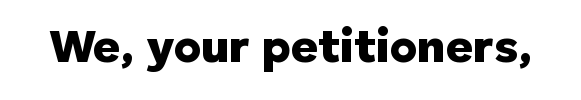
Q: Is the text bold? A: Yes.
Q: Is the text italic (slanted)? A: No, it is upright.
Q: Is the typeface a serif or a sans-serif typeface? A: Sans-serif.
Q: Is the text underlined? A: No.
Q: Is the spacing between letters normal or unusually wide? A: Normal.
Q: Width (condensed, normal, or wide)? A: Normal.
Q: Stroke contrast? A: Low.
Q: x-height? A: Medium.
Q: Monospaced? A: No.
